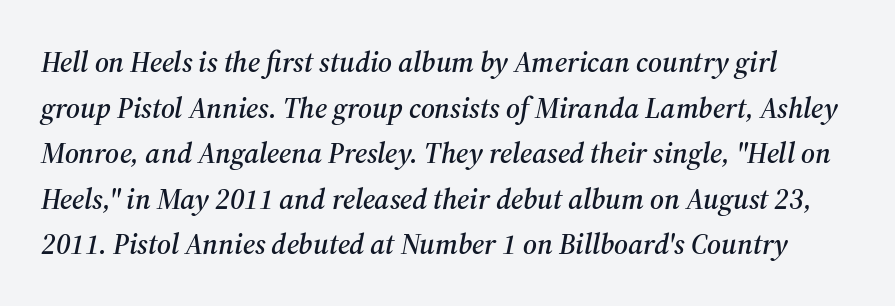
{"serif": "yes", "italic": "yes", "lean": "right", "slant_degrees": 12, "width": "normal", "stroke_contrast": "medium", "x_height": "medium", "monospaced": "no", "underline": "no", "line_spacing": "normal", "line_spacing_ratio": 1.57, "letter_spacing": "normal", "letter_spacing_em": 0.0, "glyph_px": 29}
